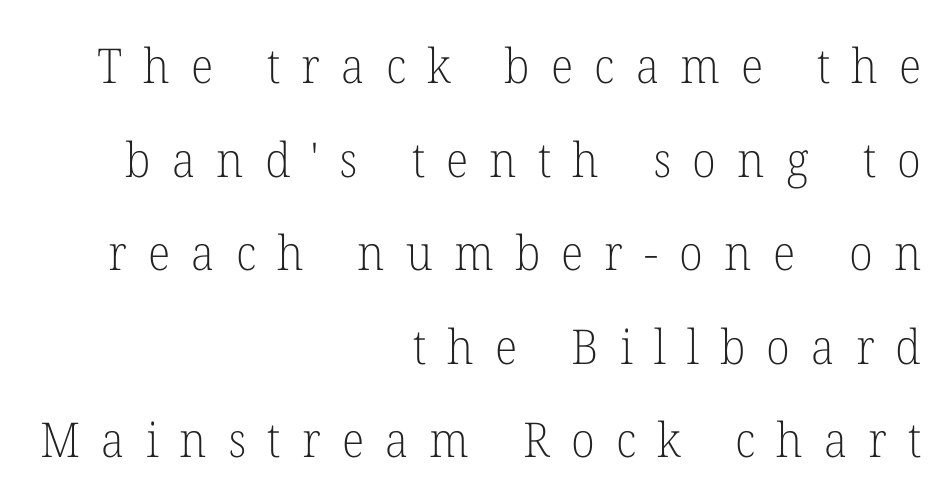
The image shows 48 px light serif type, upright; set right-aligned, loose line spacing (1.95x), unusually wide letter spacing (+0.44 em), not underlined; low stroke contrast and a medium x-height.
